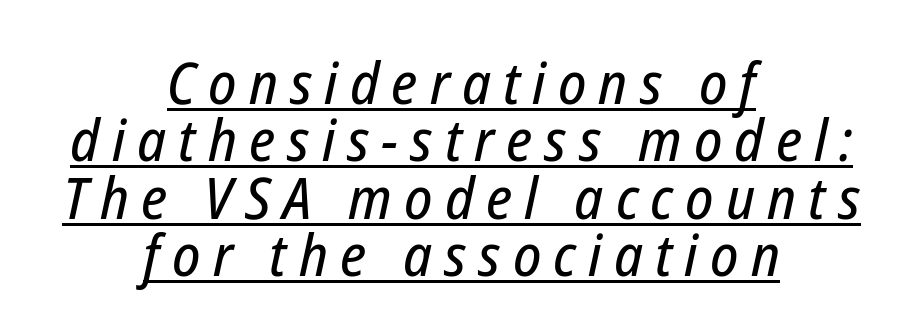
The image shows 58 px condensed type, italic (leaning right); set centered, tight line spacing (0.99x), unusually wide letter spacing (+0.21 em), underlined; low stroke contrast and a medium x-height.
